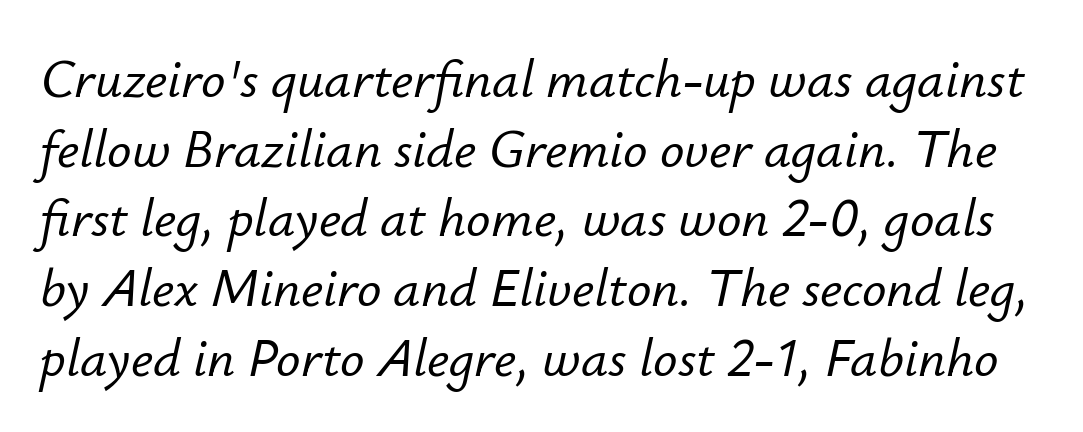
Lines of text with bare space underneath. Students, note that the glyphs here touch the page at normal intervals. Note the varied advance widths — an 'i' is clearly narrower than an 'm'. A normal amount of white space separates one row of letters from the next. Yep, that's italic — everything's leaning.
